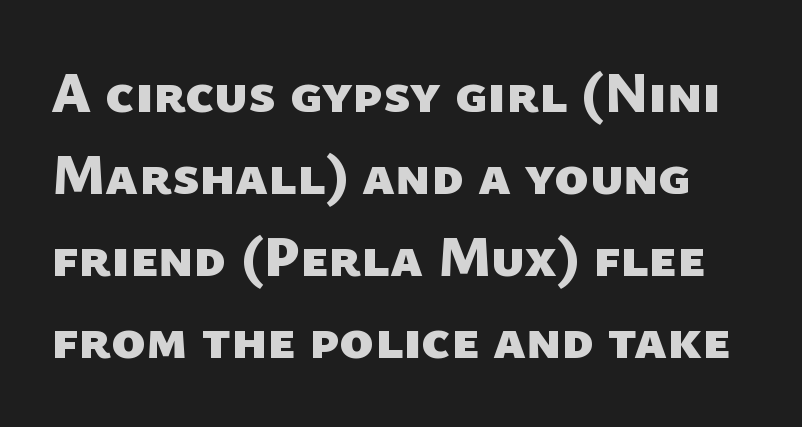
{"serif": "no", "bold": "yes", "weight": "heavy", "width": "normal", "stroke_contrast": "low", "x_height": "medium", "monospaced": "no", "underline": "no", "line_spacing": "normal", "line_spacing_ratio": 1.44, "letter_spacing": "normal", "letter_spacing_em": 0.0, "glyph_px": 57}
